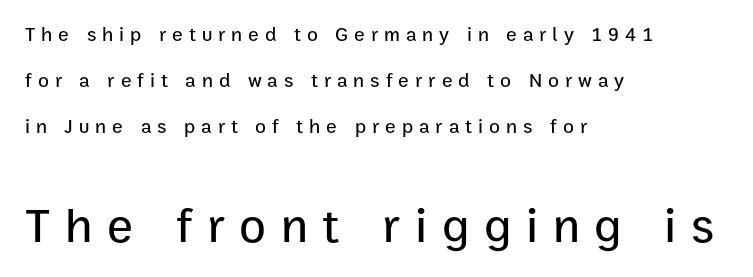
The image shows 49 px sans-serif type, upright; set left-aligned, loose line spacing (2.29x), unusually wide letter spacing (+0.3 em), not underlined; the second (bottom) block is 2.45x larger; low stroke contrast and a medium x-height.
